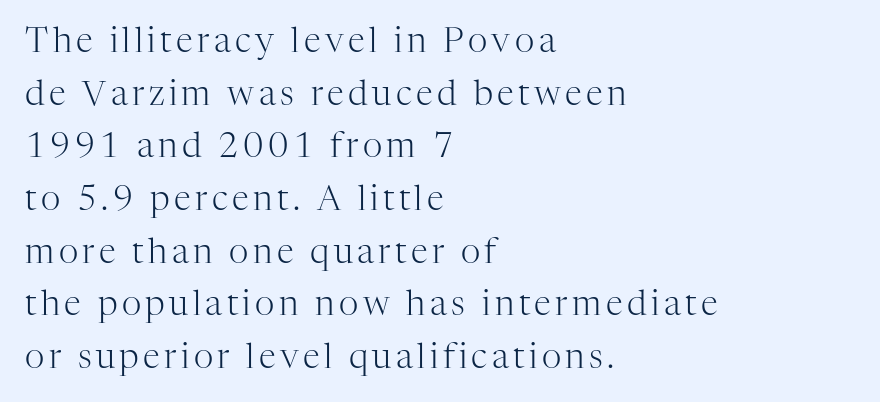
The image shows 34 px light serif type, upright; set left-aligned, normal line spacing (1.55x), not underlined; high stroke contrast and a medium x-height.
